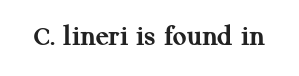
The image shows 30 px semibold serif type, upright; set normal letter spacing, not underlined; medium stroke contrast and a medium x-height.
